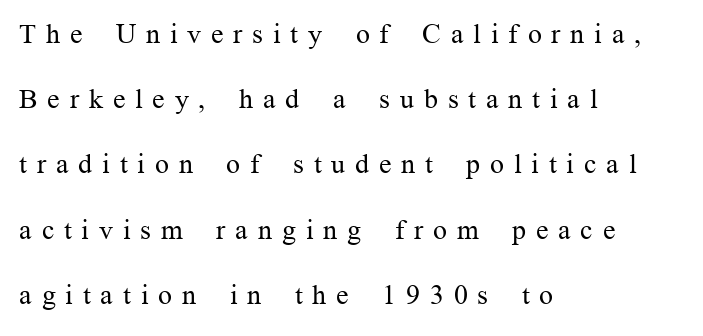
Type without underlining. You can tell from the footed stems that serif type was used. The face used here is proportionally spaced, like ordinary book or web type. Layout note: lines flush left. This sample trades compactness for vertical openness between lines. Weight: not bold — regular or lighter.
